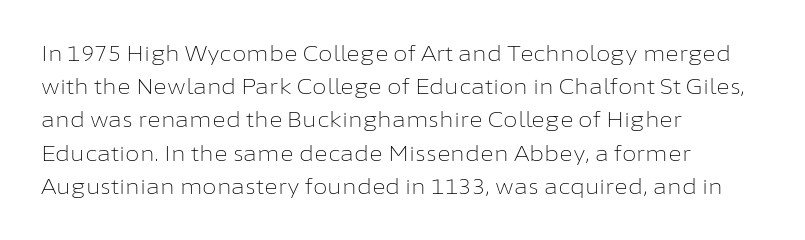
{"italic": "no", "bold": "no", "underline": "no", "align": "left", "line_spacing": "normal", "line_spacing_ratio": 1.58, "letter_spacing": "normal", "letter_spacing_em": 0.0, "glyph_px": 21}
